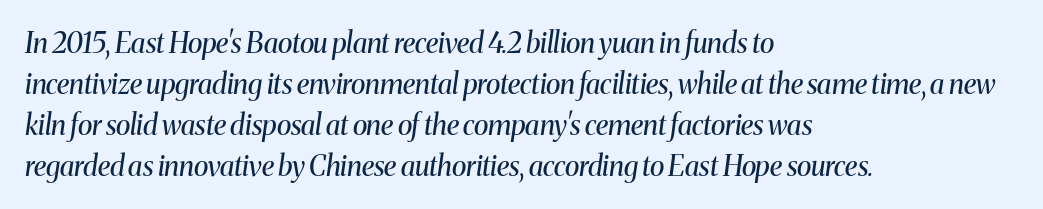
Looks like regular typesetting: each glyph gets only the width it needs. The strokes carry an ordinary text weight at most. The tracking reads as untouched default to a designer's eye. Style check: oblique. Quick note: interline space is typical. Little horizontal feet cap the strokes, marking this as serif type.
